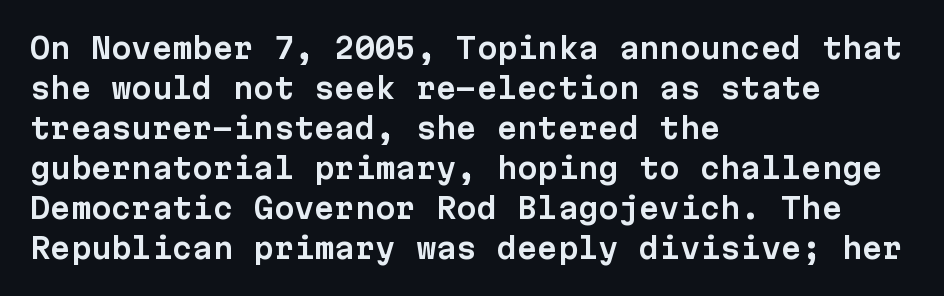
Every stem runs plumb, perpendicular to the baseline. The passage is arranged the way most books set body copy — flush left. The font family rendered here belongs to the sans-serif group. One glance says typical: line gaps are just what's usual.
